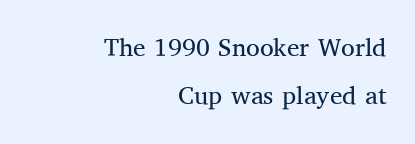
The image shows 25 px text type, upright; set right-aligned, loose line spacing (1.92x), normal letter spacing, not underlined.
